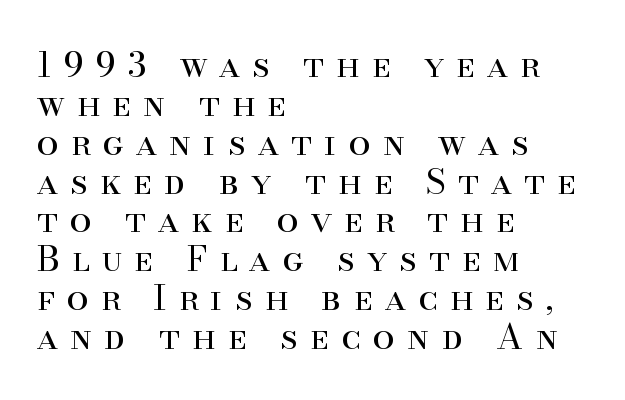
{"serif": "yes", "italic": "no", "bold": "no", "weight": "regular", "width": "normal", "stroke_contrast": "high", "x_height": "small", "monospaced": "no", "underline": "no", "align": "left", "line_spacing": "tight", "line_spacing_ratio": 1.11, "letter_spacing": "wide", "letter_spacing_em": 0.35, "glyph_px": 35}
